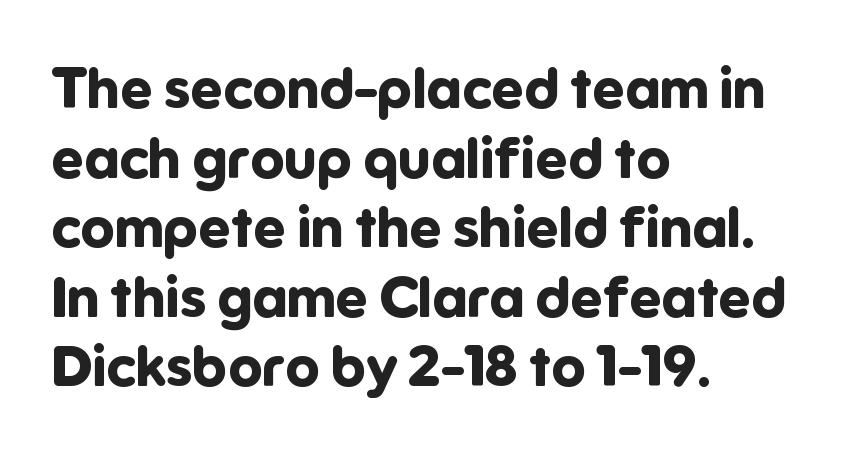
The image shows 57 px bold sans-serif type, upright; set left-aligned, line spacing 1.22x, normal letter spacing, not underlined; low stroke contrast and a medium x-height.
